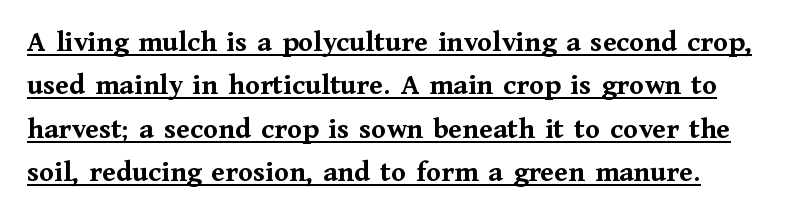
{"serif": "yes", "italic": "no", "bold": "yes", "weight": "semibold", "width": "normal", "stroke_contrast": "medium", "x_height": "medium", "monospaced": "no", "underline": "yes", "align": "left", "line_spacing": "normal", "line_spacing_ratio": 1.45, "letter_spacing": "normal", "letter_spacing_em": 0.0, "glyph_px": 30}
